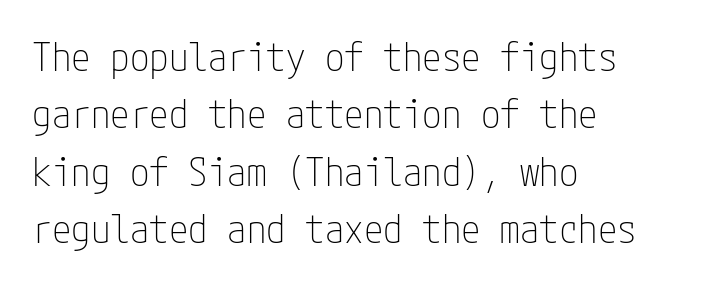
Q: Is the text bold? A: No.
Q: Is the text italic (slanted)? A: No, it is upright.
Q: Is the typeface a serif or a sans-serif typeface? A: Sans-serif.
Q: Is the text underlined? A: No.
Q: How is the paragraph aligned? A: Left-aligned.
Q: Is the spacing between letters normal or unusually wide? A: Normal.
Q: Is the spacing between lines tight, normal or loose? A: Normal.
Q: Width (condensed, normal, or wide)? A: Condensed.
Q: Stroke contrast? A: Low.
Q: x-height? A: Medium.
